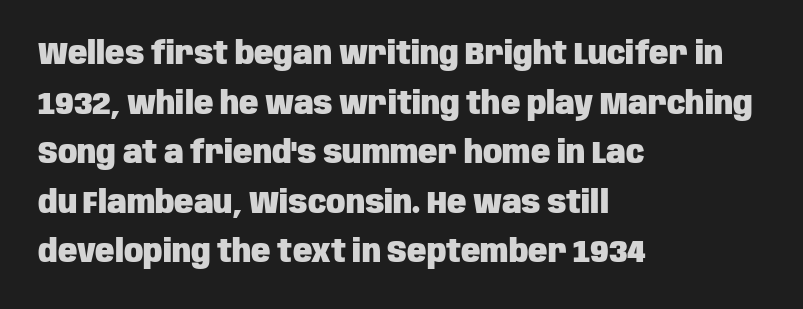
{"serif": "no", "italic": "no", "bold": "yes", "weight": "heavy", "width": "condensed", "stroke_contrast": "low", "x_height": "large", "monospaced": "no", "underline": "no", "align": "left", "line_spacing": "normal", "line_spacing_ratio": 1.55, "letter_spacing": "normal", "letter_spacing_em": 0.0, "glyph_px": 32}
